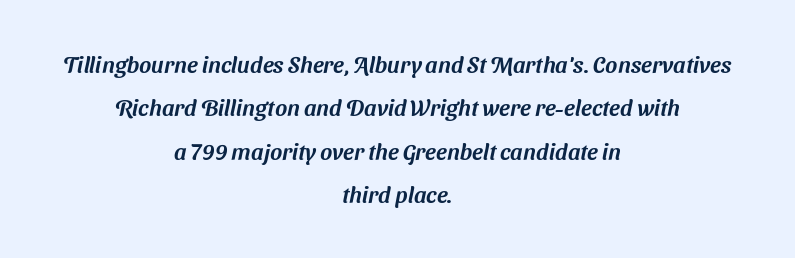
Q: Is the text underlined? A: No.
Q: How is the paragraph aligned? A: Centered.
Q: Is the spacing between letters normal or unusually wide? A: Normal.
